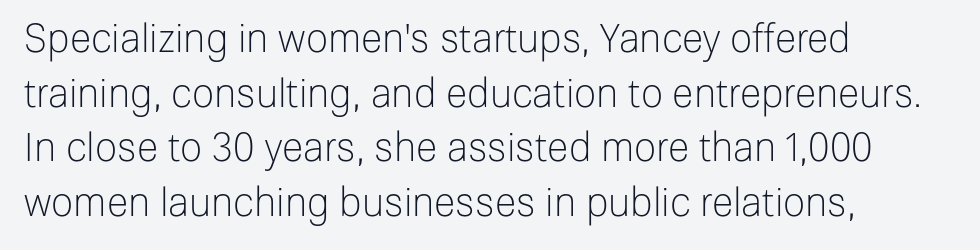
The image shows 39 px light sans-serif type, upright; set left-aligned, normal line spacing (1.4x), normal letter spacing, not underlined; low stroke contrast and a medium x-height.
